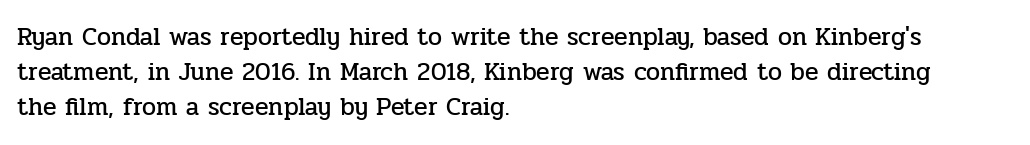
Q: Is the text italic (slanted)? A: No, it is upright.
Q: Is the text underlined? A: No.
Q: How is the paragraph aligned? A: Left-aligned.
Q: Is the spacing between letters normal or unusually wide? A: Normal.
Q: Is the spacing between lines tight, normal or loose? A: Normal.
